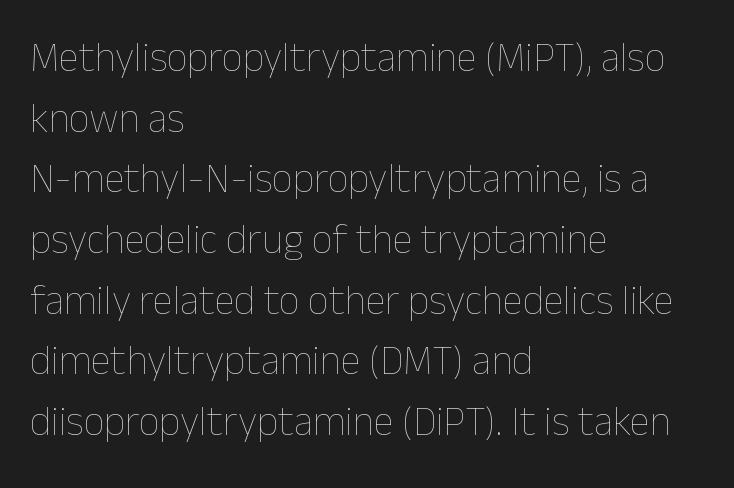
The image shows 41 px thin type, upright; set left-aligned, normal line spacing (1.48x), normal letter spacing, not underlined; low stroke contrast and a medium x-height.
